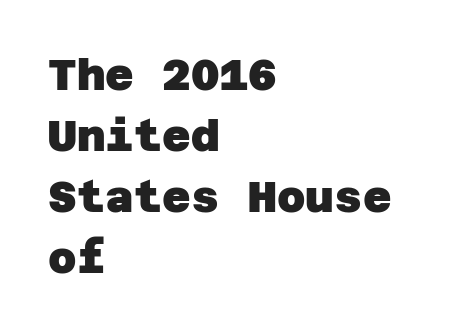
{"serif": "no", "bold": "yes", "weight": "heavy", "width": "normal", "stroke_contrast": "low", "x_height": "large", "underline": "no", "align": "left", "line_spacing": "normal", "line_spacing_ratio": 1.39, "letter_spacing": "normal", "letter_spacing_em": 0.0, "glyph_px": 44}
